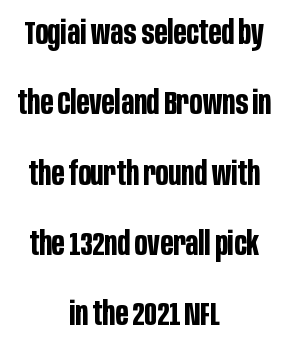
The image shows 33 px bold, condensed sans-serif type, upright; set centered, loose line spacing (2.13x), normal letter spacing, not underlined; low stroke contrast and a large x-height.
